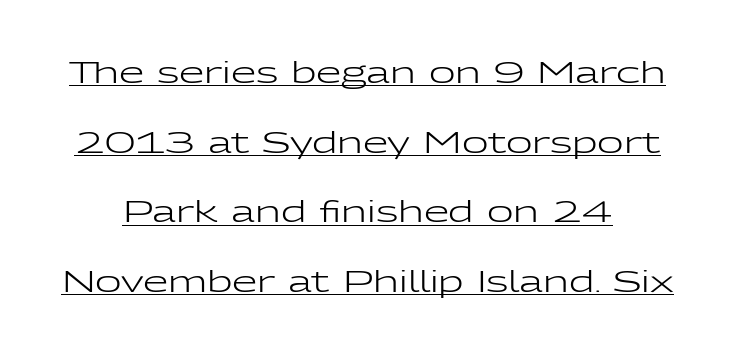
{"serif": "no", "italic": "no", "bold": "no", "weight": "regular", "width": "wide", "stroke_contrast": "low", "x_height": "medium", "monospaced": "no", "underline": "yes", "line_spacing": "loose", "line_spacing_ratio": 2.4, "letter_spacing": "normal", "letter_spacing_em": 0.0, "glyph_px": 29}
